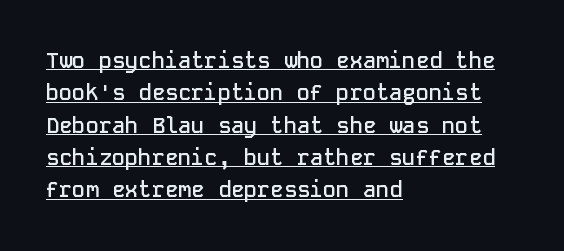
The image shows 22 px text type, upright; set left-aligned, normal line spacing (1.47x), normal letter spacing, underlined.
